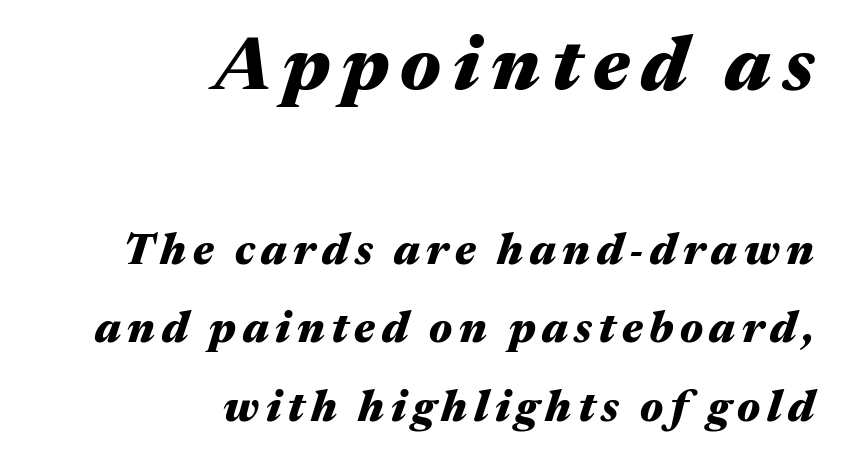
{"italic": "yes", "lean": "right", "slant_degrees": 17, "bold": "yes", "weight": "heavy", "width": "wide", "stroke_contrast": "medium", "x_height": "medium", "monospaced": "no", "underline": "no", "align": "right", "line_spacing_ratio": 1.82, "larger_block": "first", "size_ratio": 1.77, "glyph_px": 76}
